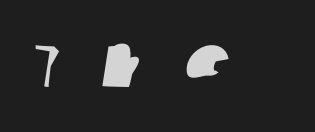
{"serif": "no", "width": "normal", "stroke_contrast": "low", "x_height": "large", "monospaced": "no", "underline": "no", "letter_spacing": "wide", "letter_spacing_em": 0.44, "glyph_px": 77}
